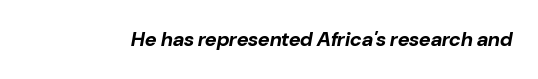
{"italic": "yes", "lean": "right", "slant_degrees": 10, "bold": "yes", "underline": "no", "letter_spacing": "normal", "letter_spacing_em": 0.0, "glyph_px": 20}
